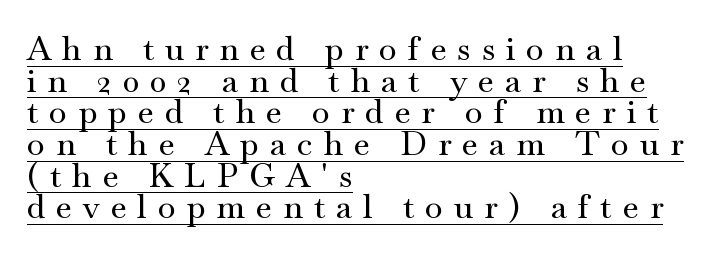
{"serif": "yes", "italic": "no", "width": "wide", "stroke_contrast": "medium", "x_height": "small", "monospaced": "no", "underline": "yes", "align": "left", "line_spacing": "tight", "line_spacing_ratio": 0.96, "letter_spacing": "wide", "letter_spacing_em": 0.33, "glyph_px": 33}
